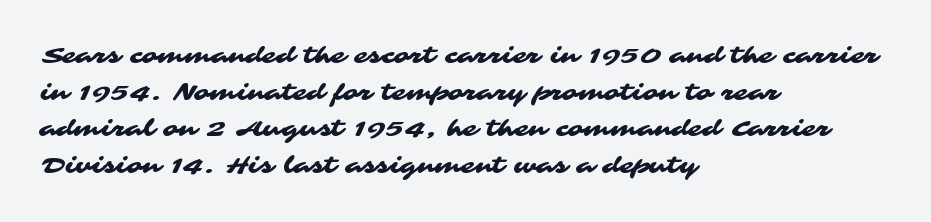
{"underline": "no", "align": "left", "line_spacing": "normal", "line_spacing_ratio": 1.59, "letter_spacing": "normal", "letter_spacing_em": 0.0, "glyph_px": 23}
